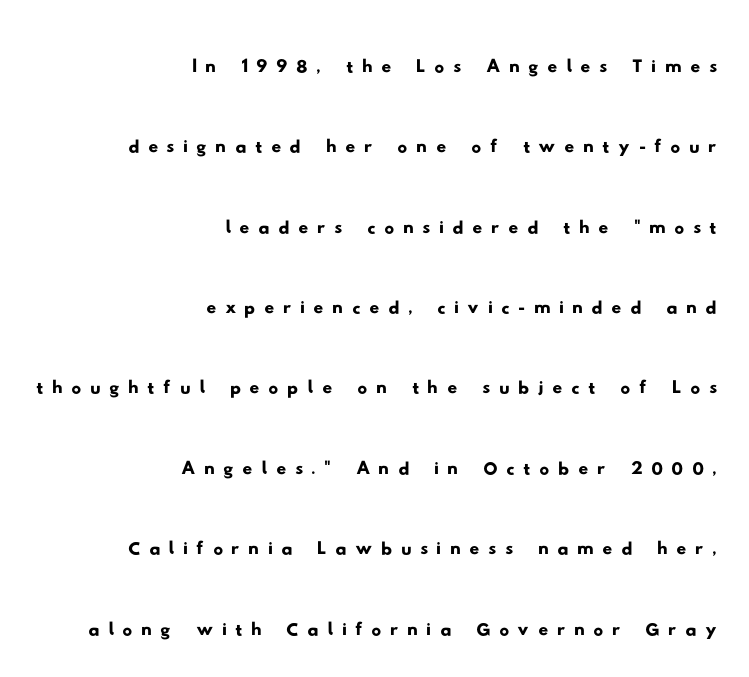
{"serif": "no", "width": "wide", "stroke_contrast": "low", "x_height": "small", "monospaced": "no", "underline": "no", "align": "right", "line_spacing": "normal", "line_spacing_ratio": 1.64, "glyph_px": 49}
